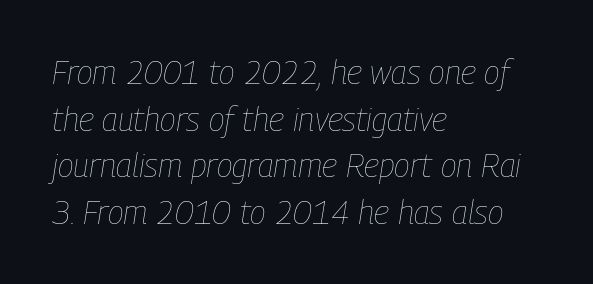
Q: Is the text bold? A: No.
Q: Is the text italic (slanted)? A: Yes, it leans right by about 9 degrees.
Q: Is the text underlined? A: No.
Q: How is the paragraph aligned? A: Left-aligned.
Q: Is the spacing between letters normal or unusually wide? A: Normal.
Q: Is the spacing between lines tight, normal or loose? A: Normal.
Q: Width (condensed, normal, or wide)? A: Condensed.
Q: Stroke contrast? A: Low.
Q: x-height? A: Medium.
Q: Monospaced? A: No.
